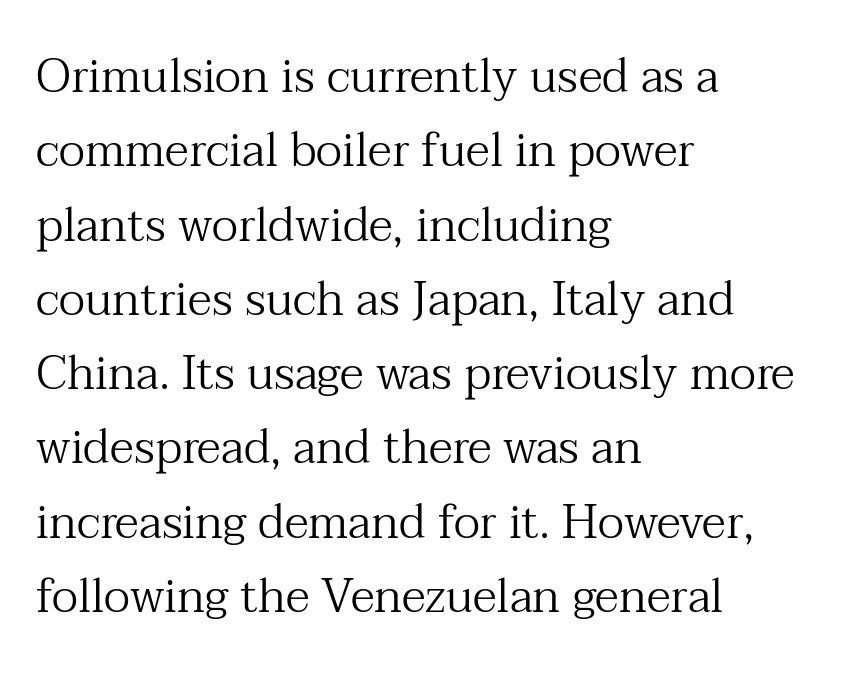
Q: Is the text bold? A: No.
Q: Is the text italic (slanted)? A: No, it is upright.
Q: Is the typeface a serif or a sans-serif typeface? A: Serif.
Q: Is the text underlined? A: No.
Q: How is the paragraph aligned? A: Left-aligned.
Q: Is the spacing between letters normal or unusually wide? A: Normal.
Q: Is the spacing between lines tight, normal or loose? A: Normal.
Q: Width (condensed, normal, or wide)? A: Normal.
Q: Stroke contrast? A: Medium.
Q: x-height? A: Medium.
Q: Monospaced? A: No.
